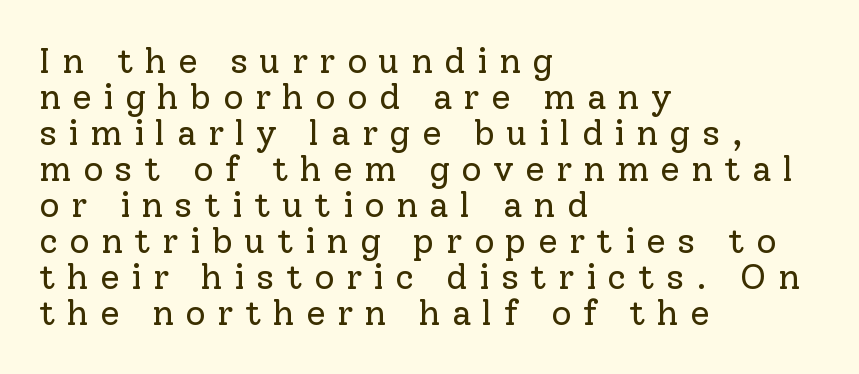
Q: Is the text bold? A: No.
Q: Is the text italic (slanted)? A: No, it is upright.
Q: Is the typeface a serif or a sans-serif typeface? A: Serif.
Q: Is the text underlined? A: No.
Q: How is the paragraph aligned? A: Left-aligned.
Q: Is the spacing between letters normal or unusually wide? A: Unusually wide.
Q: Is the spacing between lines tight, normal or loose? A: Tight.
Q: Width (condensed, normal, or wide)? A: Normal.
Q: Stroke contrast? A: Low.
Q: x-height? A: Medium.
Q: Monospaced? A: No.
